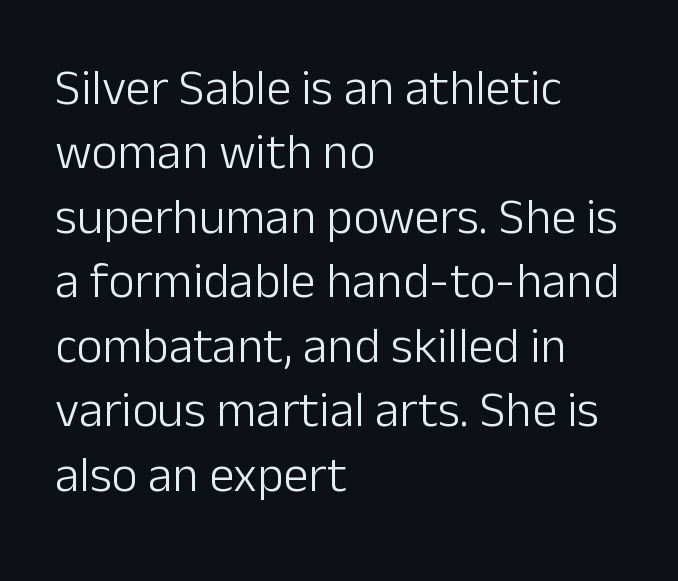
{"serif": "no", "italic": "no", "bold": "no", "weight": "light", "width": "normal", "stroke_contrast": "low", "x_height": "medium", "monospaced": "no", "underline": "no", "align": "left", "line_spacing": "normal", "line_spacing_ratio": 1.29, "letter_spacing": "normal", "letter_spacing_em": 0.0, "glyph_px": 50}
